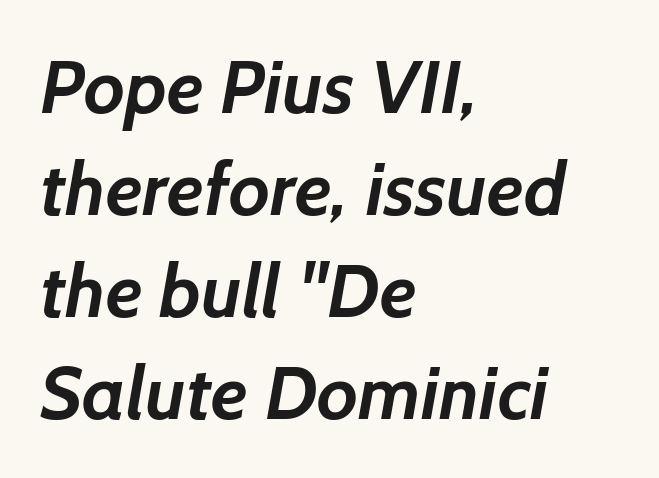
The image shows 75 px semibold sans-serif type; set left-aligned, normal line spacing (1.36x), normal letter spacing, not underlined; low stroke contrast and a medium x-height.
